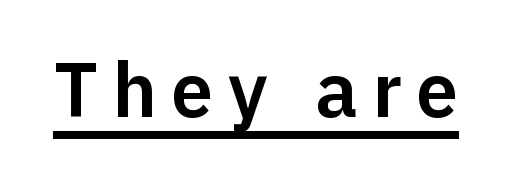
This is roman type, the default non-slanted kind. A typographer would call this underscored text. The rendering uses natural spacing where letterforms have individual widths. This rendering employs a face without finishing strokes, i.e., a sans-serif.
